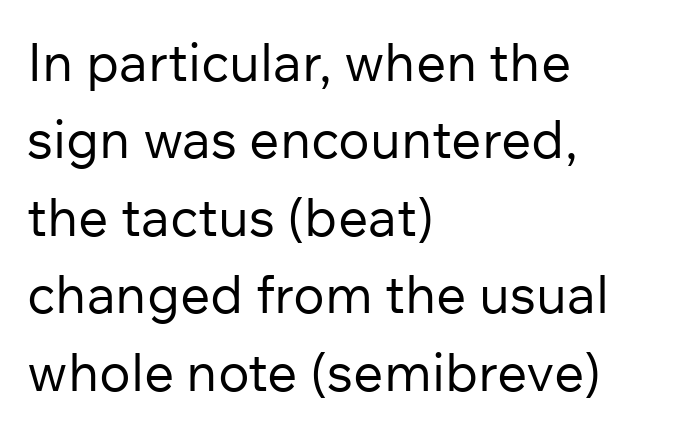
Q: Is the text bold? A: No.
Q: Is the text italic (slanted)? A: No, it is upright.
Q: Is the typeface a serif or a sans-serif typeface? A: Sans-serif.
Q: Is the text underlined? A: No.
Q: How is the paragraph aligned? A: Left-aligned.
Q: Is the spacing between letters normal or unusually wide? A: Normal.
Q: Is the spacing between lines tight, normal or loose? A: Normal.
Q: Width (condensed, normal, or wide)? A: Normal.
Q: Stroke contrast? A: Low.
Q: x-height? A: Medium.
Q: Monospaced? A: No.
